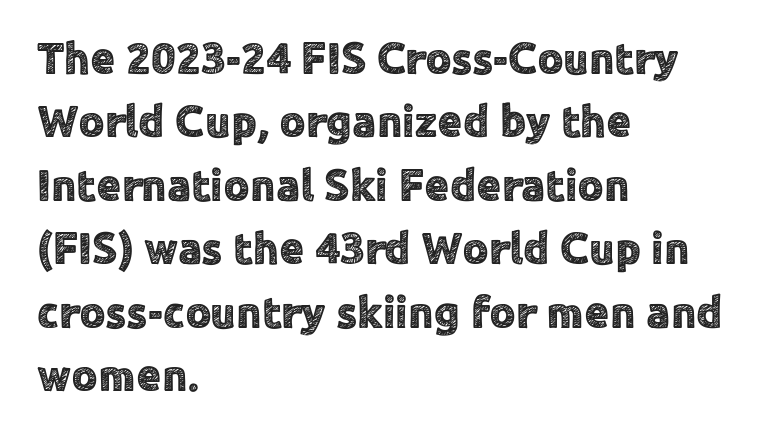
The image shows 45 px sans-serif type, upright; set left-aligned, normal line spacing (1.41x), normal letter spacing, not underlined; a medium x-height.
